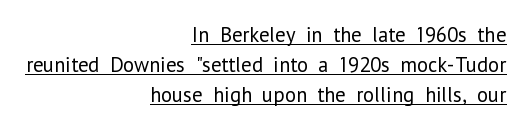
{"italic": "no", "bold": "no", "underline": "yes", "align": "right", "line_spacing": "normal", "line_spacing_ratio": 1.43, "letter_spacing": "normal", "letter_spacing_em": 0.0, "glyph_px": 21}
